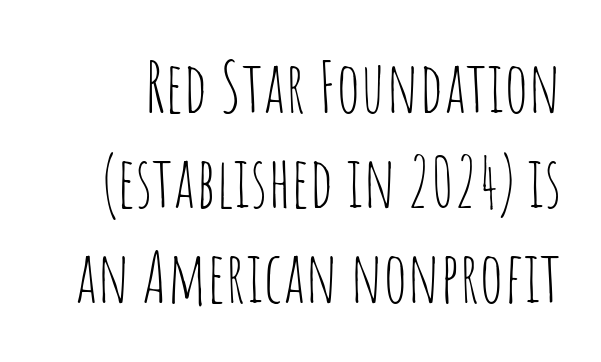
{"serif": "no", "italic": "no", "bold": "no", "weight": "thin", "width": "condensed", "stroke_contrast": "low", "x_height": "large", "monospaced": "no", "underline": "no", "line_spacing": "normal", "line_spacing_ratio": 1.34, "letter_spacing": "normal", "letter_spacing_em": 0.0, "glyph_px": 71}
